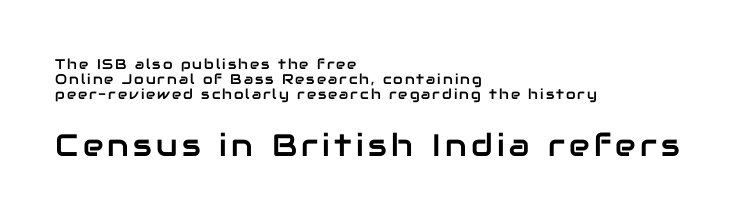
Q: Is the text italic (slanted)? A: No, it is upright.
Q: Is the typeface a serif or a sans-serif typeface? A: Sans-serif.
Q: Is the text underlined? A: No.
Q: How is the paragraph aligned? A: Left-aligned.
Q: Is the spacing between lines tight, normal or loose? A: Tight.
Q: Which block of text is set in a larger size, the first (top) or the second (bottom)? A: The second (bottom) one.
Q: Width (condensed, normal, or wide)? A: Normal.
Q: Stroke contrast? A: Low.
Q: x-height? A: Medium.
Q: Monospaced? A: No.
